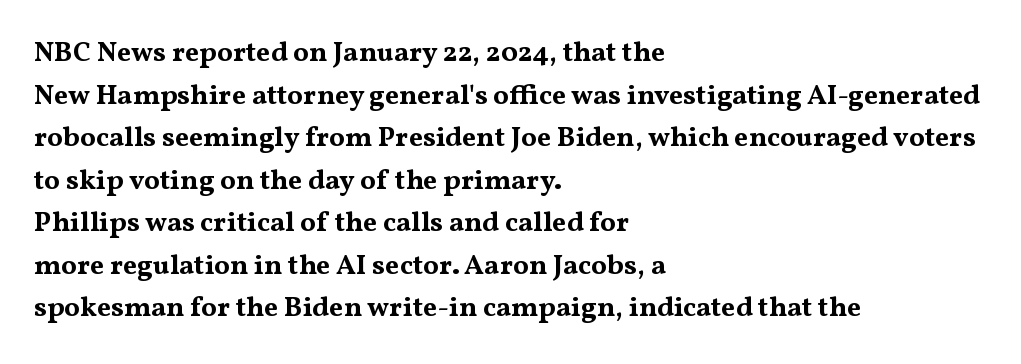
The image shows 28 px bold, wide serif type, upright; set left-aligned, normal line spacing (1.52x), normal letter spacing, not underlined; medium stroke contrast and a medium x-height.
